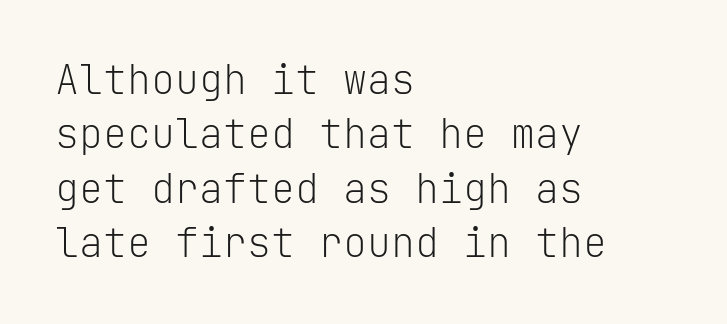
{"serif": "no", "italic": "no", "bold": "no", "weight": "light", "width": "normal", "stroke_contrast": "low", "x_height": "medium", "monospaced": "yes", "underline": "no", "align": "left", "line_spacing": "normal", "line_spacing_ratio": 1.36, "letter_spacing": "normal", "letter_spacing_em": 0.0, "glyph_px": 40}
